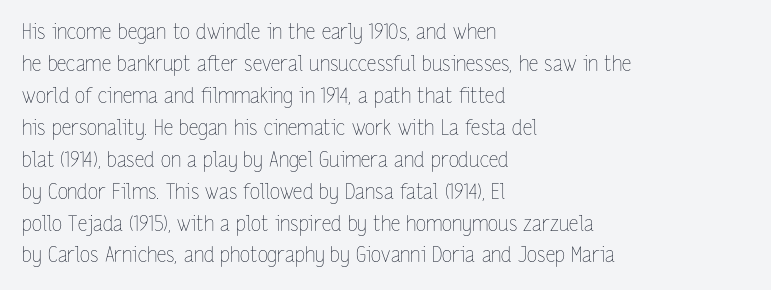
{"italic": "no", "bold": "no", "underline": "no", "align": "left", "line_spacing": "normal", "line_spacing_ratio": 1.52, "letter_spacing": "normal", "letter_spacing_em": 0.0, "glyph_px": 21}
